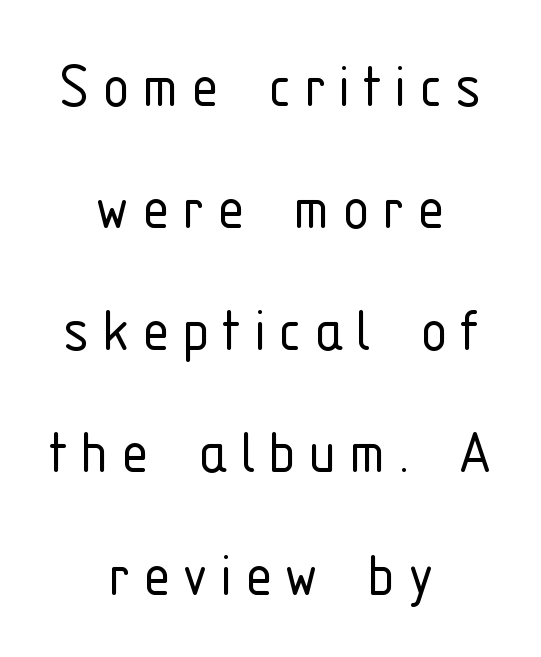
The image shows 69 px light, condensed sans-serif type, upright; set centered, line spacing 1.77x, not underlined; low stroke contrast and a medium x-height.
